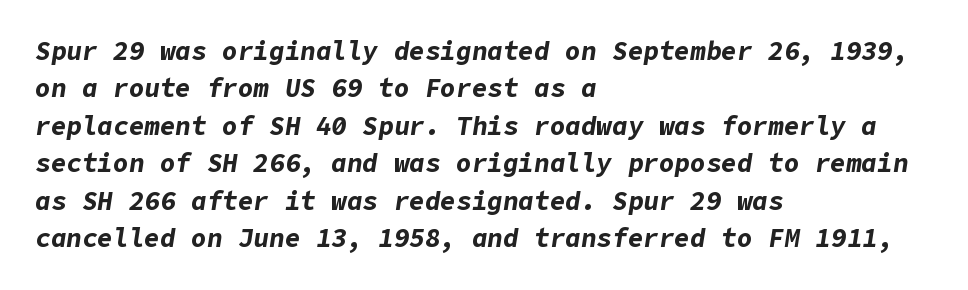
{"italic": "yes", "lean": "right", "slant_degrees": 9, "bold": "yes", "underline": "no", "align": "left", "line_spacing": "normal", "line_spacing_ratio": 1.44, "letter_spacing": "normal", "letter_spacing_em": 0.0, "glyph_px": 26}
